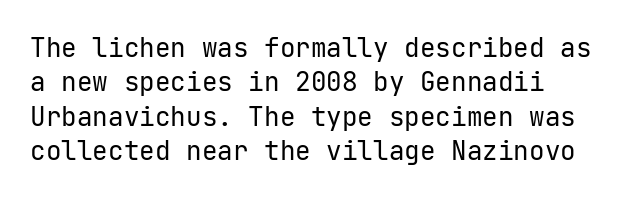
{"italic": "no", "bold": "no", "underline": "no", "align": "left", "line_spacing": "normal", "line_spacing_ratio": 1.32, "letter_spacing": "normal", "letter_spacing_em": 0.0, "glyph_px": 26}
